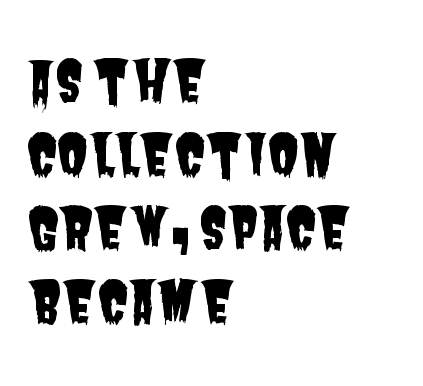
{"serif": "no", "width": "condensed", "stroke_contrast": "low", "x_height": "large", "monospaced": "no", "underline": "no", "align": "left", "line_spacing": "normal", "line_spacing_ratio": 1.29, "letter_spacing": "normal", "letter_spacing_em": 0.0, "glyph_px": 57}
